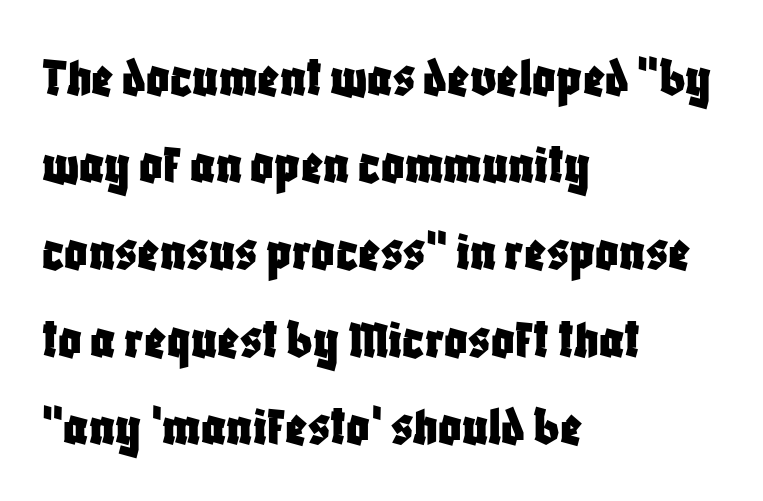
{"serif": "no", "italic": "no", "width": "condensed", "stroke_contrast": "low", "x_height": "large", "monospaced": "no", "underline": "no", "align": "left", "line_spacing": "normal", "line_spacing_ratio": 1.53, "letter_spacing": "normal", "letter_spacing_em": 0.0, "glyph_px": 57}
